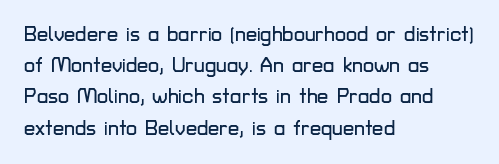
Q: Is the text italic (slanted)? A: No, it is upright.
Q: Is the text underlined? A: No.
Q: How is the paragraph aligned? A: Left-aligned.
Q: Is the spacing between letters normal or unusually wide? A: Normal.
Q: Is the spacing between lines tight, normal or loose? A: Normal.
